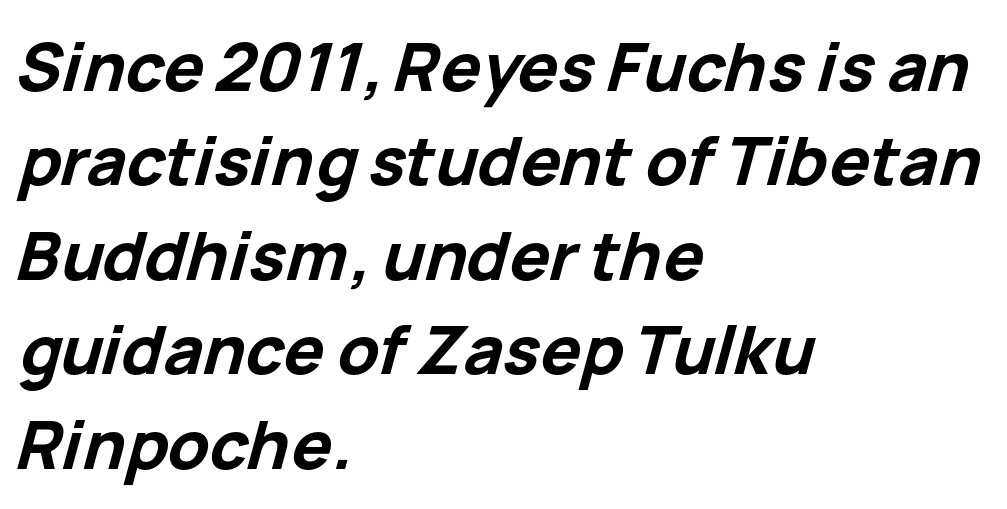
{"italic": "yes", "lean": "right", "slant_degrees": 15, "bold": "yes", "weight": "bold", "width": "normal", "stroke_contrast": "low", "x_height": "medium", "monospaced": "no", "underline": "no", "align": "left", "line_spacing": "normal", "line_spacing_ratio": 1.41, "letter_spacing": "normal", "letter_spacing_em": 0.0, "glyph_px": 67}
